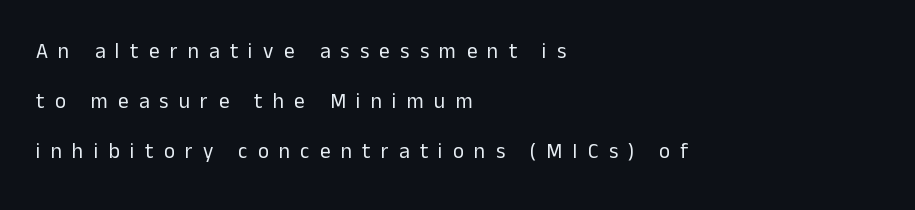
Q: Is the text bold? A: No.
Q: Is the text italic (slanted)? A: No, it is upright.
Q: Is the text underlined? A: No.
Q: How is the paragraph aligned? A: Left-aligned.
Q: Is the spacing between letters normal or unusually wide? A: Unusually wide.
Q: Is the spacing between lines tight, normal or loose? A: Loose.
